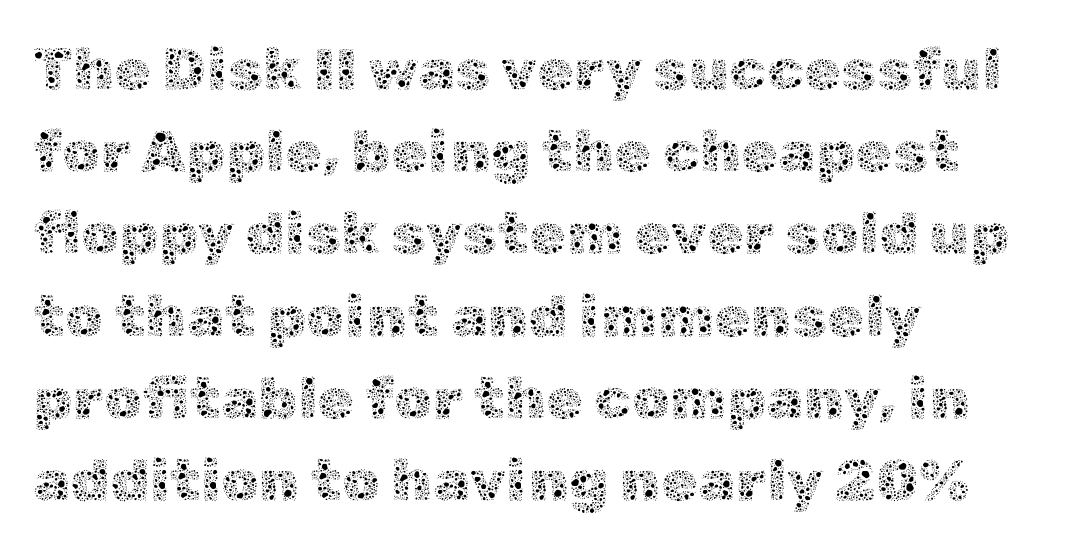
The image shows 60 px thin type, upright; set left-aligned, normal line spacing (1.37x), normal letter spacing, not underlined; a medium x-height.
